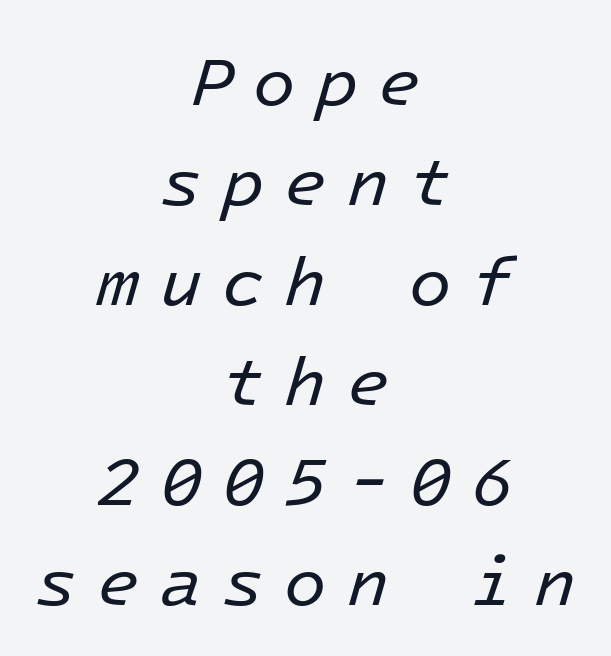
{"italic": "yes", "lean": "right", "slant_degrees": 16, "bold": "no", "weight": "regular", "width": "normal", "stroke_contrast": "low", "x_height": "medium", "monospaced": "yes", "underline": "no", "align": "center", "line_spacing": "normal", "line_spacing_ratio": 1.45, "letter_spacing": "wide", "letter_spacing_em": 0.29, "glyph_px": 69}
